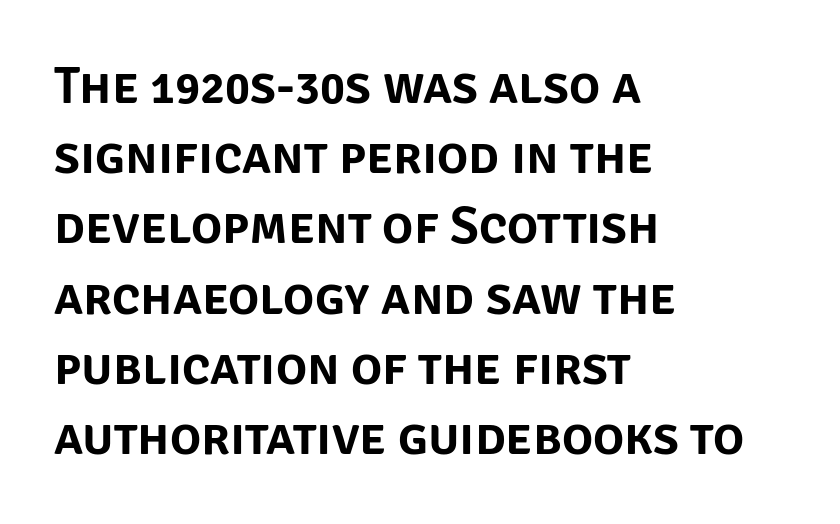
The specimen reads as upright at a glance. The type family on display is of the sans-serif kind. In terms of letterspacing, this is plain default setting. Quick note: interline space is typical. Teacher's note: observe the even left margin — that is flush-left alignment.
